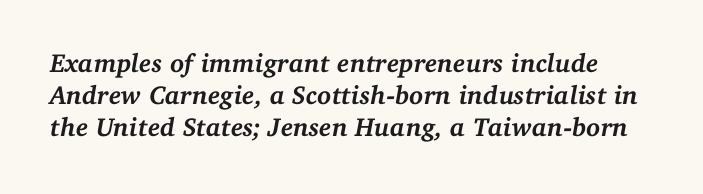
The image shows 26 px bold type, italic (leaning right); set line spacing 1.24x, normal letter spacing, not underlined.
